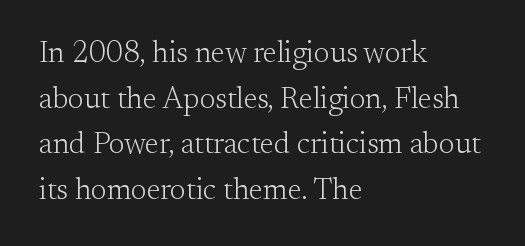
Q: Is the text bold? A: No.
Q: Is the text italic (slanted)? A: No, it is upright.
Q: Is the typeface a serif or a sans-serif typeface? A: Serif.
Q: Is the text underlined? A: No.
Q: How is the paragraph aligned? A: Left-aligned.
Q: Is the spacing between letters normal or unusually wide? A: Normal.
Q: Is the spacing between lines tight, normal or loose? A: Normal.
Q: Width (condensed, normal, or wide)? A: Normal.
Q: Stroke contrast? A: Medium.
Q: x-height? A: Small.
Q: Monospaced? A: No.
